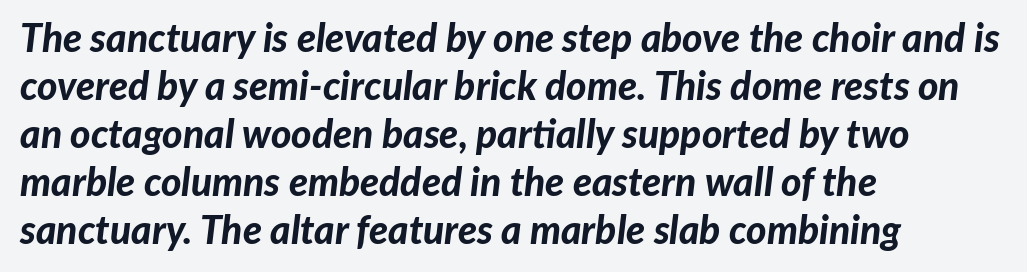
The setting favours the left margin, as ordinary paragraphs usually do. Is the type bold? Yes — the strokes are clearly thick and heavy. This is oblique type, the kind used for emphasis or titles. Caption: standard tracking, unaltered. Anything drawn beneath the words? Only blank space.
